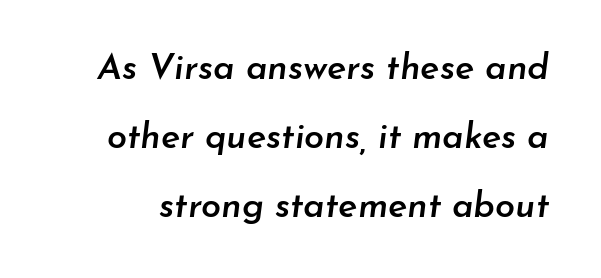
{"italic": "yes", "lean": "right", "slant_degrees": 7, "bold": "semi", "weight": "semibold", "width": "normal", "stroke_contrast": "low", "x_height": "small", "monospaced": "no", "underline": "no", "line_spacing": "loose", "line_spacing_ratio": 1.91, "letter_spacing": "normal", "letter_spacing_em": 0.0, "glyph_px": 36}
